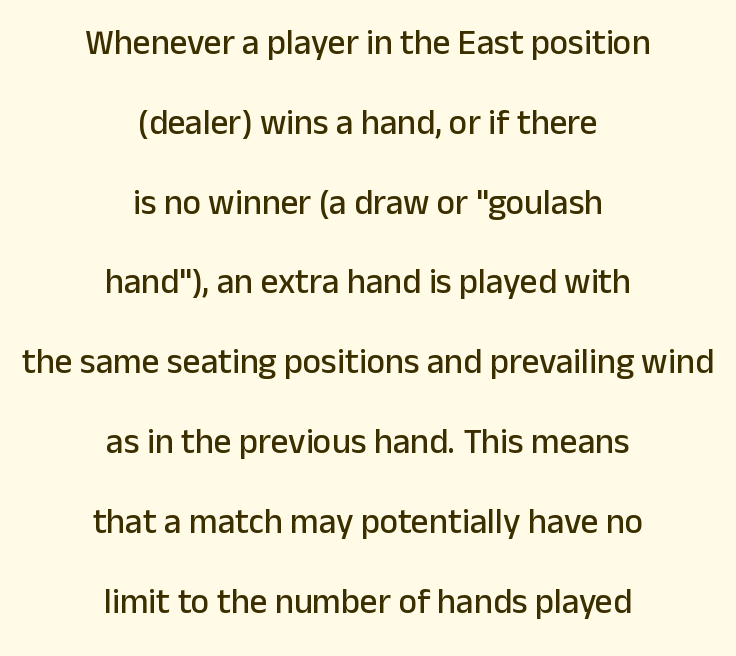
These lines stand farther apart than default settings would place them. Letters rest on an invisible, unmarked baseline. Note: no serifs on the glyphs. Here the designer chose a conventional face with non-uniform glyph widths. Each line is balanced around a shared central axis.
